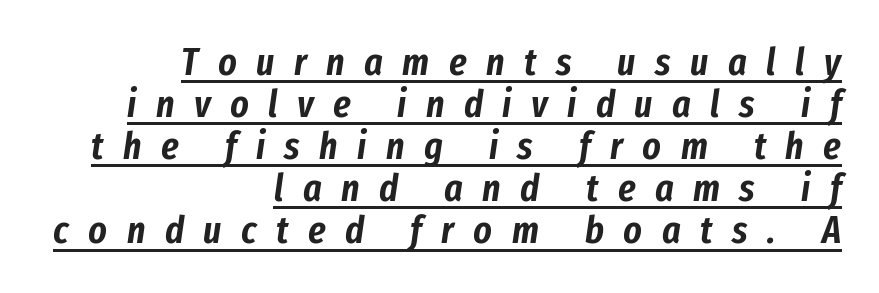
The image shows 39 px condensed type, italic (leaning right); set right-aligned, tight line spacing (1.08x), unusually wide letter spacing (+0.5 em), underlined; low stroke contrast and a medium x-height.
